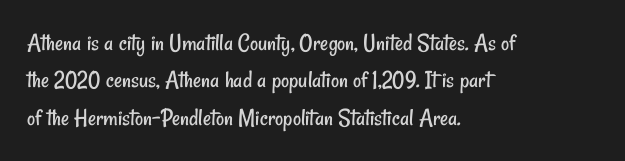
The image shows 25 px text type; set left-aligned, normal line spacing (1.5x), normal letter spacing, not underlined.
